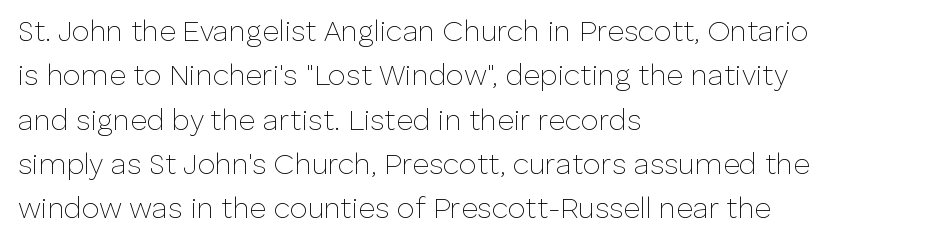
Q: Is the text bold? A: No.
Q: Is the text italic (slanted)? A: No, it is upright.
Q: Is the typeface a serif or a sans-serif typeface? A: Sans-serif.
Q: Is the text underlined? A: No.
Q: How is the paragraph aligned? A: Left-aligned.
Q: Is the spacing between letters normal or unusually wide? A: Normal.
Q: Is the spacing between lines tight, normal or loose? A: Normal.
Q: Width (condensed, normal, or wide)? A: Normal.
Q: Stroke contrast? A: Low.
Q: x-height? A: Medium.
Q: Monospaced? A: No.
